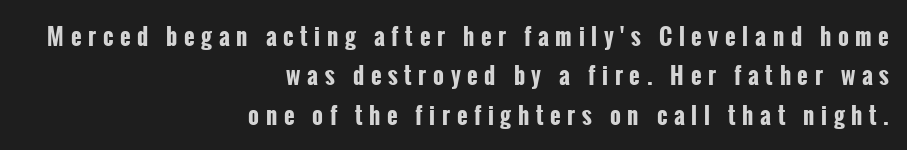
{"italic": "no", "bold": "yes", "underline": "no", "align": "right", "line_spacing_ratio": 1.71, "letter_spacing": "wide", "letter_spacing_em": 0.29, "glyph_px": 23}
